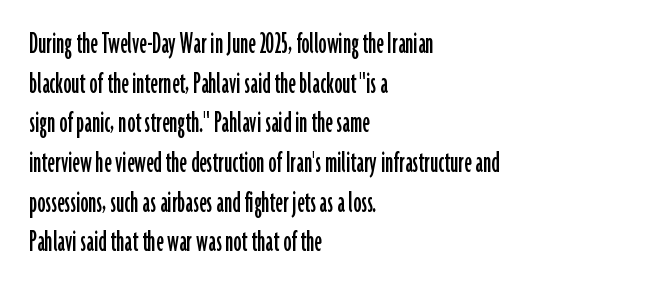
{"serif": "no", "italic": "no", "width": "condensed", "stroke_contrast": "low", "x_height": "medium", "monospaced": "no", "underline": "no", "align": "left", "line_spacing_ratio": 1.24, "letter_spacing": "normal", "letter_spacing_em": 0.0, "glyph_px": 32}
